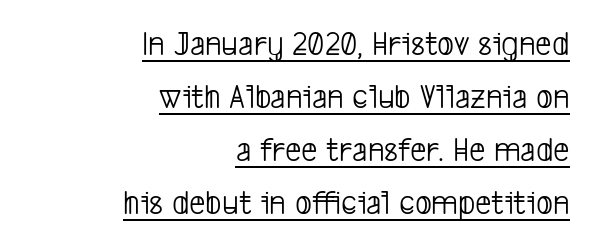
{"serif": "no", "bold": "no", "weight": "light", "width": "condensed", "stroke_contrast": "low", "x_height": "medium", "monospaced": "no", "underline": "yes", "align": "right", "line_spacing": "normal", "line_spacing_ratio": 1.47, "letter_spacing": "normal", "letter_spacing_em": 0.0, "glyph_px": 36}
